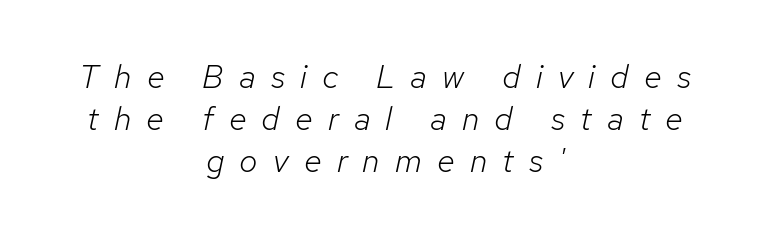
The image shows 33 px light type, italic (leaning right); set centered, normal line spacing (1.28x), unusually wide letter spacing (+0.46 em), not underlined; low stroke contrast and a medium x-height.
